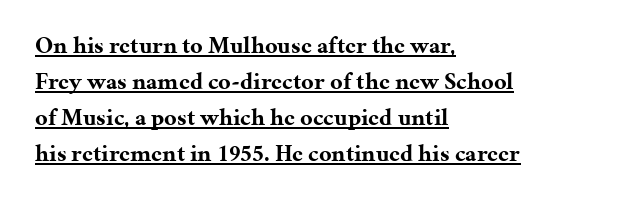
The image shows 24 px bold type, upright; set left-aligned, normal line spacing (1.5x), normal letter spacing, underlined.
